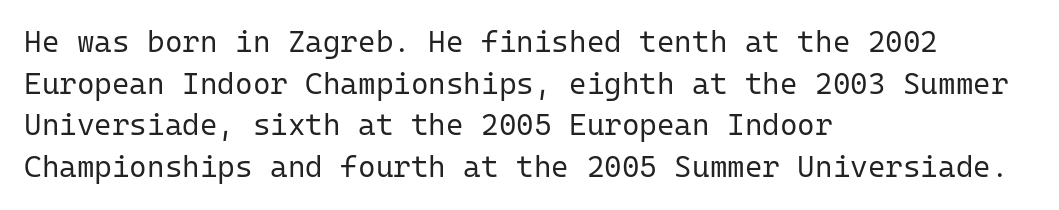
These lines are rendered in a fixed-pitch font. Stroke thickness stays within the range of a standard reading face or lighter. The foot of each line stays bare and open. This rendering employs a face without finishing strokes, i.e., a sans-serif. Does the copy run flush right? No — it runs flush left. The font's upright variant was chosen for this text.
